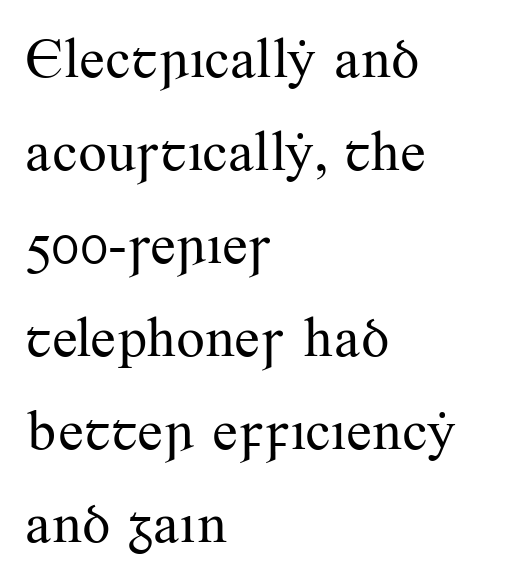
Glyph-to-glyph distance matches everyday printed text. Italic: no, the glyphs are upright roman. Think of a printed novel: that variable character pitch is what you see here. Has an underline been added? It has not. The vertical gap from one line to the next is medium.
